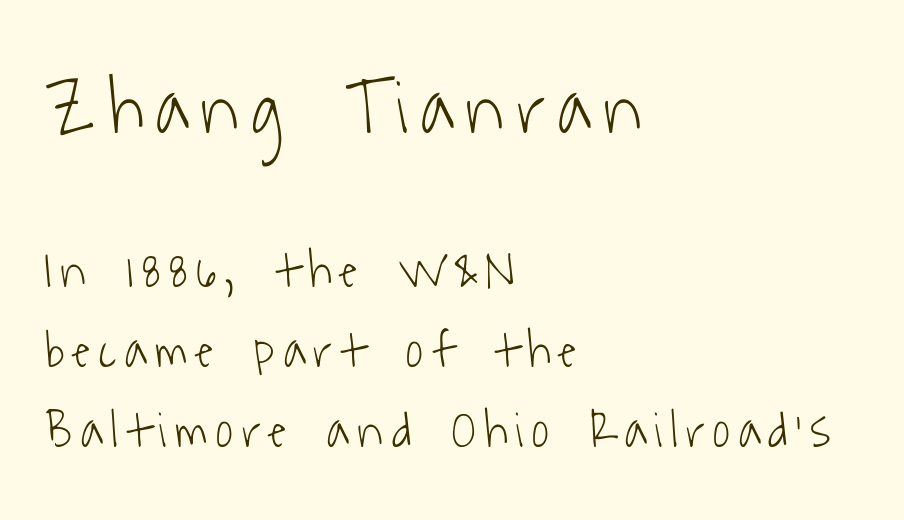
The image shows 78 px light, condensed sans-serif type; set left-aligned, normal line spacing (1.54x), not underlined; the first (top) block is 1.5x larger; low stroke contrast and a medium x-height.
